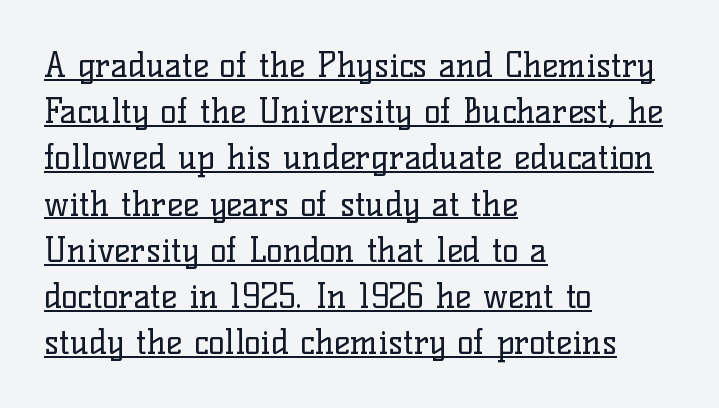
The image shows 34 px regular-weight serif type, upright; set left-aligned, normal line spacing (1.36x), normal letter spacing, underlined; low stroke contrast and a medium x-height.
